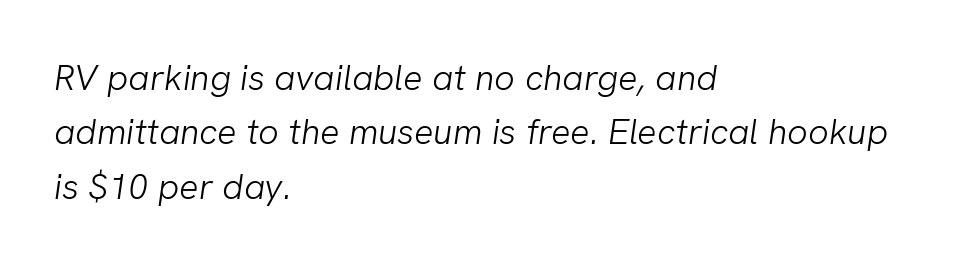
Q: Is the text bold? A: No.
Q: Is the typeface a serif or a sans-serif typeface? A: Sans-serif.
Q: Is the text underlined? A: No.
Q: How is the paragraph aligned? A: Left-aligned.
Q: Is the spacing between letters normal or unusually wide? A: Normal.
Q: Is the spacing between lines tight, normal or loose? A: Normal.
Q: Width (condensed, normal, or wide)? A: Normal.
Q: Stroke contrast? A: Low.
Q: x-height? A: Medium.
Q: Monospaced? A: No.
